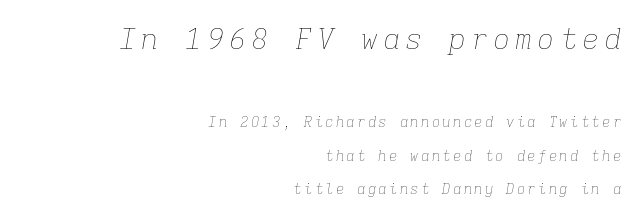
Q: Is the text bold? A: No.
Q: Is the text italic (slanted)? A: Yes, it leans right by about 9 degrees.
Q: Is the text underlined? A: No.
Q: How is the paragraph aligned? A: Right-aligned.
Q: Is the spacing between lines tight, normal or loose? A: Loose.
Q: Which block of text is set in a larger size, the first (top) or the second (bottom)? A: The first (top) one.
Q: Width (condensed, normal, or wide)? A: Normal.
Q: Stroke contrast? A: Low.
Q: x-height? A: Medium.
Q: Monospaced? A: Yes.
